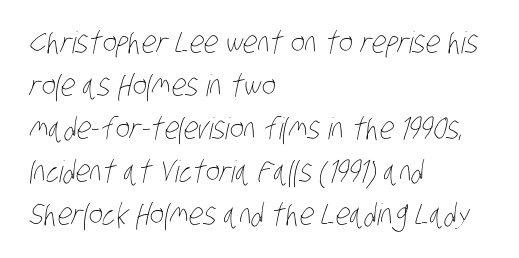
The image shows 30 px thin, condensed type; set left-aligned, normal line spacing (1.43x), normal letter spacing, not underlined; low stroke contrast and a large x-height.
